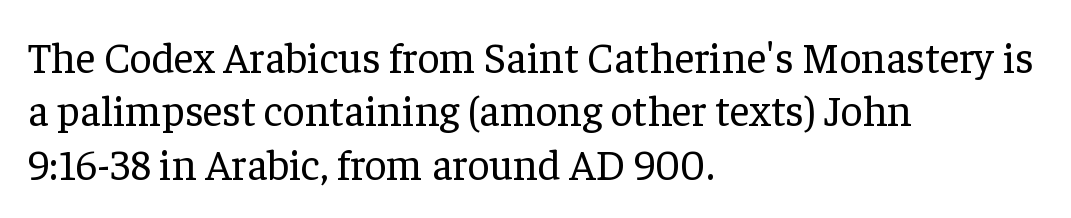
The rendering uses natural spacing where letterforms have individual widths. Vertical strokes here are truly vertical. Unmarked baselines from the first word to the last. Is this a heavy cut? Hardly; it is regular or lighter. Check where the strokes stop: tiny serifs finish them off. Standard letterfit; no display-style spreading of the glyphs.
